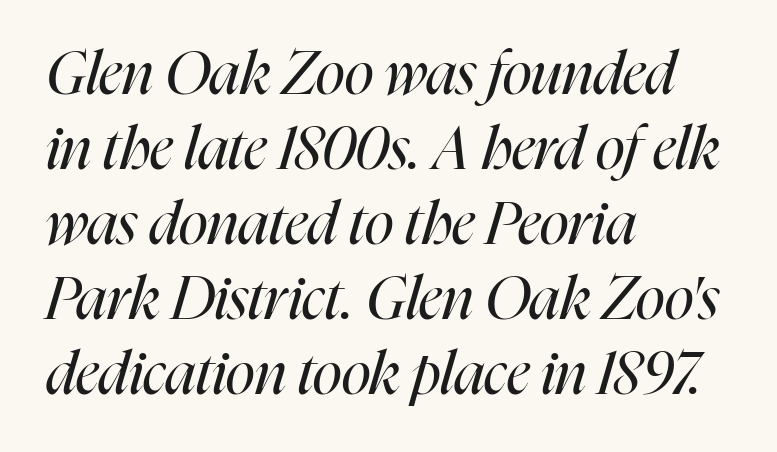
Q: Is the text bold? A: No.
Q: Is the text italic (slanted)? A: Yes, it leans right by about 16 degrees.
Q: Is the text underlined? A: No.
Q: How is the paragraph aligned? A: Left-aligned.
Q: Is the spacing between letters normal or unusually wide? A: Normal.
Q: Is the spacing between lines tight, normal or loose? A: Normal.
Q: Width (condensed, normal, or wide)? A: Condensed.
Q: Stroke contrast? A: High.
Q: x-height? A: Medium.
Q: Monospaced? A: No.
